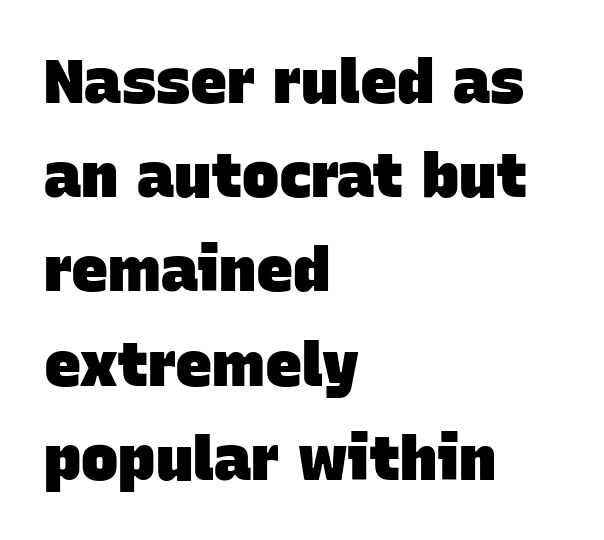
Caption: multi-line text, flush left, ragged right. Each new line begins a customary step beneath the previous one. The letterforms sit shoulder to shoulder at normal distance. The typesetting leans heavy: a genuine bold.
